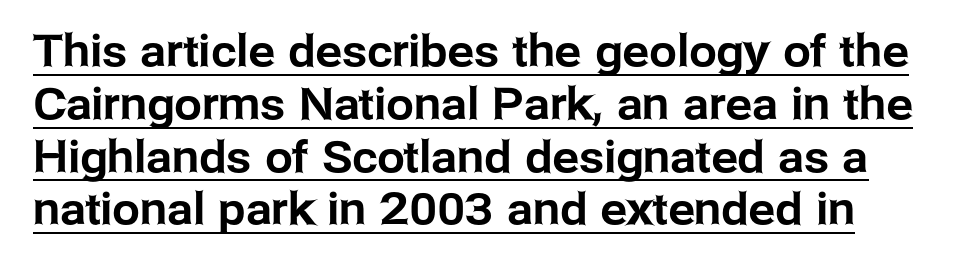
{"serif": "no", "italic": "no", "width": "normal", "stroke_contrast": "low", "x_height": "medium", "monospaced": "no", "underline": "yes", "line_spacing_ratio": 1.2, "letter_spacing": "normal", "letter_spacing_em": 0.0, "glyph_px": 44}
